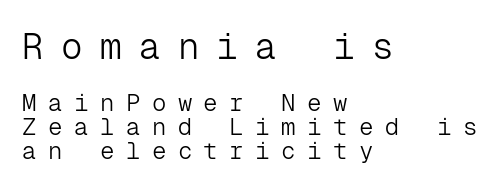
Q: Is the text bold? A: No.
Q: Is the text italic (slanted)? A: No, it is upright.
Q: Is the typeface a serif or a sans-serif typeface? A: Sans-serif.
Q: Is the text underlined? A: No.
Q: How is the paragraph aligned? A: Left-aligned.
Q: Is the spacing between letters normal or unusually wide? A: Unusually wide.
Q: Is the spacing between lines tight, normal or loose? A: Tight.
Q: Which block of text is set in a larger size, the first (top) or the second (bottom)? A: The first (top) one.
Q: Width (condensed, normal, or wide)? A: Normal.
Q: Stroke contrast? A: Low.
Q: x-height? A: Medium.
Q: Monospaced? A: Yes.
